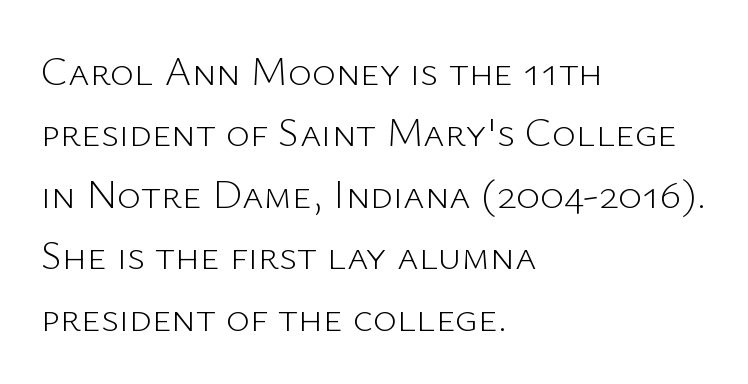
The image shows 41 px light sans-serif type, upright; set left-aligned, normal line spacing (1.5x), normal letter spacing, not underlined; low stroke contrast and a medium x-height.
